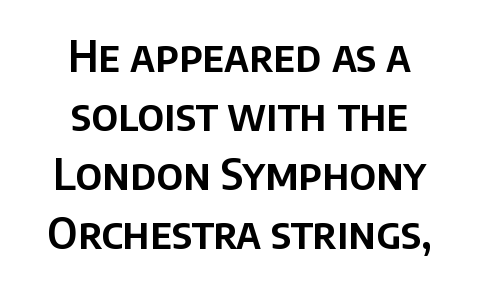
{"serif": "no", "italic": "no", "width": "normal", "stroke_contrast": "low", "x_height": "large", "monospaced": "no", "underline": "no", "align": "center", "line_spacing": "normal", "line_spacing_ratio": 1.37, "letter_spacing": "normal", "letter_spacing_em": 0.0, "glyph_px": 43}
